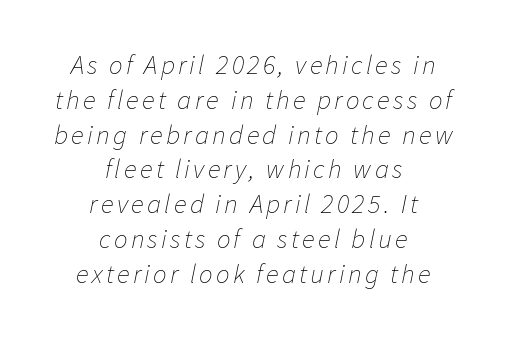
The image shows 27 px text type, italic (leaning right); set centered, normal line spacing (1.29x), not underlined.
